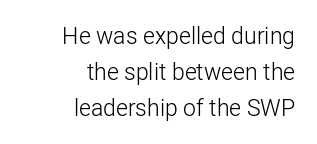
The image shows 23 px text type, upright; set right-aligned, normal line spacing (1.56x), normal letter spacing, not underlined.
